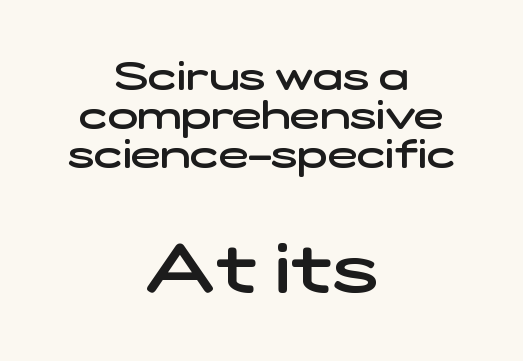
Q: Is the text bold? A: Semi-bold.
Q: Is the typeface a serif or a sans-serif typeface? A: Sans-serif.
Q: Is the text underlined? A: No.
Q: How is the paragraph aligned? A: Centered.
Q: Is the spacing between letters normal or unusually wide? A: Normal.
Q: Is the spacing between lines tight, normal or loose? A: Tight.
Q: Which block of text is set in a larger size, the first (top) or the second (bottom)? A: The second (bottom) one.
Q: Width (condensed, normal, or wide)? A: Wide.
Q: Stroke contrast? A: Low.
Q: x-height? A: Medium.
Q: Monospaced? A: No.
